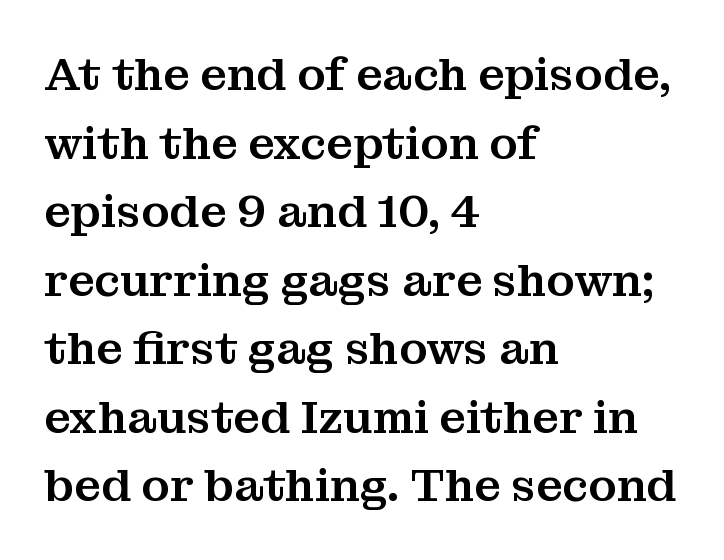
{"serif": "yes", "italic": "no", "width": "normal", "stroke_contrast": "medium", "x_height": "medium", "monospaced": "no", "underline": "no", "align": "left", "line_spacing": "normal", "line_spacing_ratio": 1.49, "letter_spacing": "normal", "letter_spacing_em": 0.0, "glyph_px": 46}
